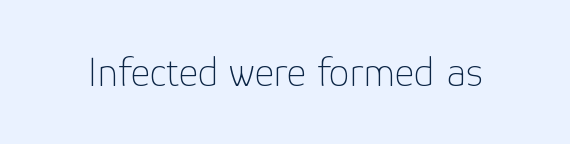
Each letter's strokes conclude bluntly, with no projecting serifs. Quick note: not italic, upright. Caption: standard tracking, unaltered. Looks like regular typesetting: each glyph gets only the width it needs. No heavy texture on the line: the type isn't bold. Check the space under the baseline: it is left empty.
